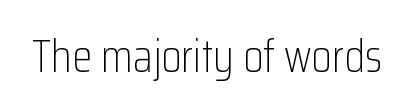
The image shows 46 px light, condensed sans-serif type, upright; set normal letter spacing, not underlined; low stroke contrast and a medium x-height.
